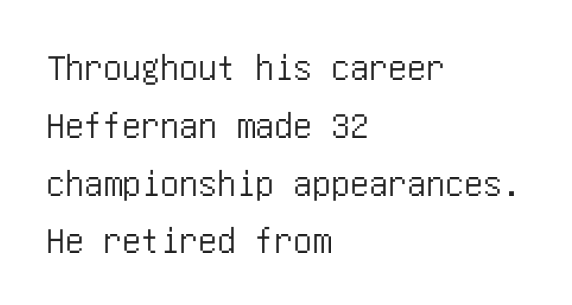
The image shows 38 px condensed sans-serif type, upright; set left-aligned, normal line spacing (1.52x), normal letter spacing, not underlined; low stroke contrast and a large x-height.
